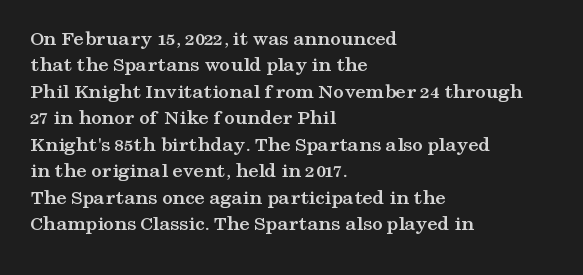
The image shows 21 px bold type, upright; set left-aligned, normal line spacing (1.26x), normal letter spacing, not underlined.
